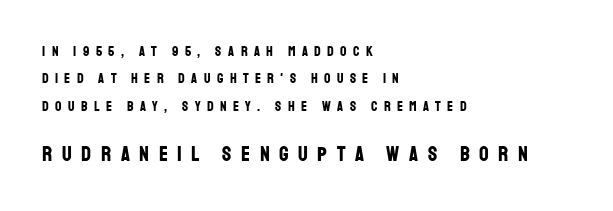
{"italic": "no", "bold": "yes", "underline": "no", "align": "left", "line_spacing": "loose", "line_spacing_ratio": 1.96, "letter_spacing": "wide", "letter_spacing_em": 0.46, "larger_block": "second", "size_ratio": 1.5, "glyph_px": 21}
